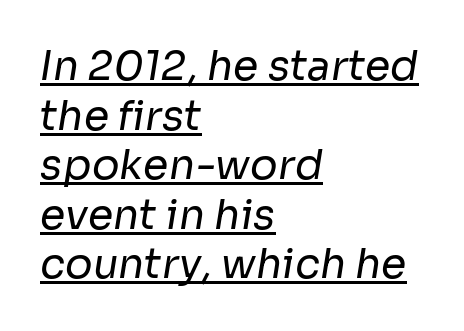
Q: Is the text bold? A: No.
Q: Is the typeface a serif or a sans-serif typeface? A: Sans-serif.
Q: Is the text underlined? A: Yes.
Q: How is the paragraph aligned? A: Left-aligned.
Q: Is the spacing between letters normal or unusually wide? A: Normal.
Q: Width (condensed, normal, or wide)? A: Normal.
Q: Stroke contrast? A: Low.
Q: x-height? A: Medium.
Q: Monospaced? A: No.
